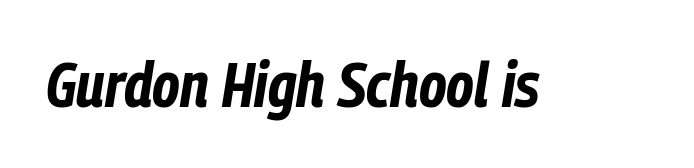
Words appear dense and cohesive because spacing is normal. Italic? Definitely — the glyphs are oblique. The face used here is proportionally spaced, like ordinary book or web type. A bare baseline throughout the passage. Stroke thickness is high; the sample reads as a true bold.
